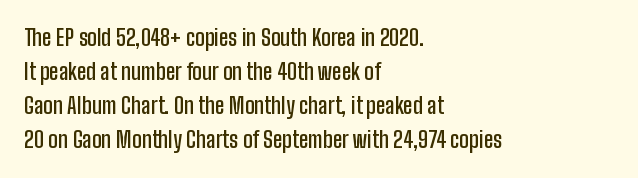
The image shows 22 px text type, upright; set left-aligned, normal line spacing (1.55x), normal letter spacing, not underlined.
